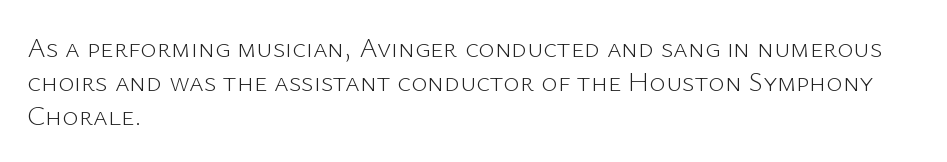
Bold? No — there's no thickening of the strokes. Proportional: the letters do not fall into vertical columns. Quick note: underline off. Nothing unusual about the tracking: characters are spaced as the font intends. Nope, not italic — everything's standing straight.
